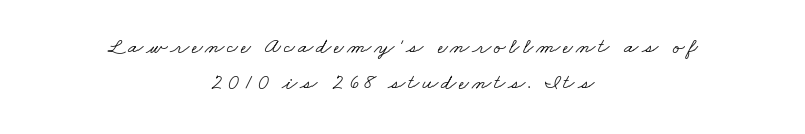
Is the block centered? Yes — each line is placed symmetrically about the middle. A bare baseline throughout the passage. Leading matches the norm, producing a regular column.
